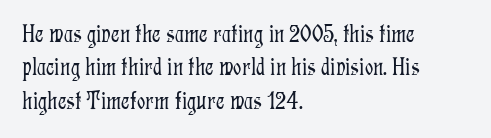
The image shows 26 px text type, upright; set left-aligned, normal line spacing (1.28x), normal letter spacing, not underlined.
